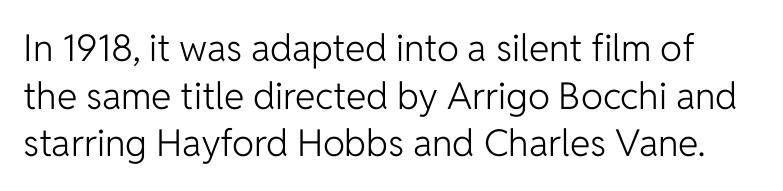
Q: Is the text bold? A: No.
Q: Is the text italic (slanted)? A: No, it is upright.
Q: Is the typeface a serif or a sans-serif typeface? A: Sans-serif.
Q: Is the text underlined? A: No.
Q: Is the spacing between letters normal or unusually wide? A: Normal.
Q: Is the spacing between lines tight, normal or loose? A: Normal.
Q: Width (condensed, normal, or wide)? A: Normal.
Q: Stroke contrast? A: Low.
Q: x-height? A: Medium.
Q: Monospaced? A: No.
